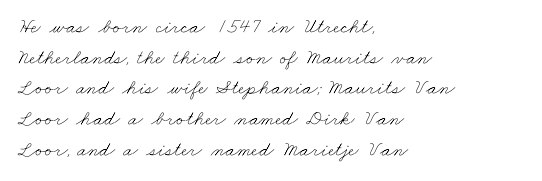
Is this a heavy cut? Hardly; it is regular or lighter. Type without underlining. Evenly set lines give the paragraph a standard silhouette. In CSS terms this would be text-align: left.
